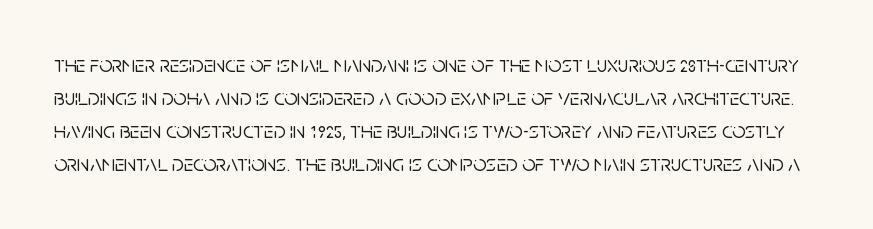
The gap between lines stays unmarked. Students, note that the glyphs here touch the page at normal intervals. In terms of posture, this sample is upright. A normal amount of white space separates one row of letters from the next.
